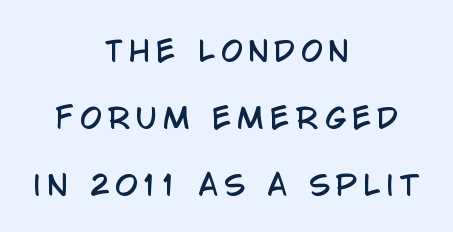
{"serif": "no", "italic": "no", "width": "condensed", "stroke_contrast": "low", "x_height": "large", "monospaced": "no", "underline": "no", "align": "center", "line_spacing": "loose", "line_spacing_ratio": 2.4, "letter_spacing": "wide", "letter_spacing_em": 0.22, "glyph_px": 28}
